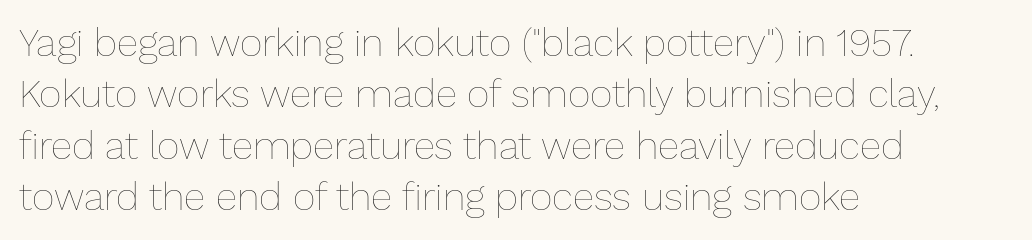
{"italic": "no", "bold": "no", "weight": "thin", "width": "normal", "stroke_contrast": "low", "x_height": "medium", "monospaced": "no", "underline": "no", "align": "left", "line_spacing": "normal", "line_spacing_ratio": 1.32, "letter_spacing": "normal", "letter_spacing_em": 0.0, "glyph_px": 39}
